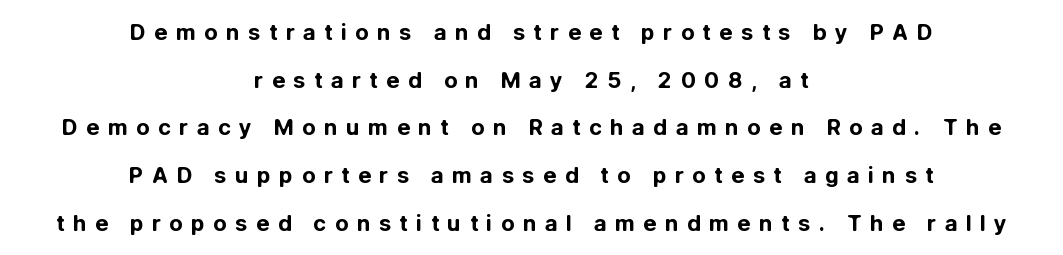
Q: Is the text bold? A: Yes.
Q: Is the text italic (slanted)? A: No, it is upright.
Q: Is the text underlined? A: No.
Q: How is the paragraph aligned? A: Centered.
Q: Is the spacing between letters normal or unusually wide? A: Unusually wide.
Q: Is the spacing between lines tight, normal or loose? A: Loose.
